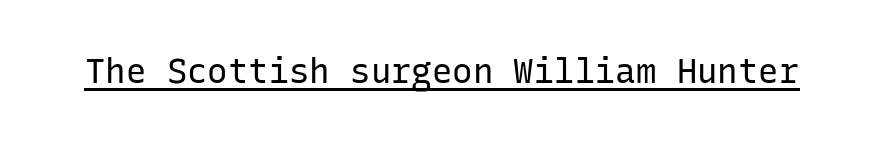
{"serif": "no", "italic": "no", "bold": "no", "weight": "regular", "width": "normal", "stroke_contrast": "low", "x_height": "medium", "monospaced": "yes", "underline": "yes", "letter_spacing": "normal", "letter_spacing_em": 0.0, "glyph_px": 34}
